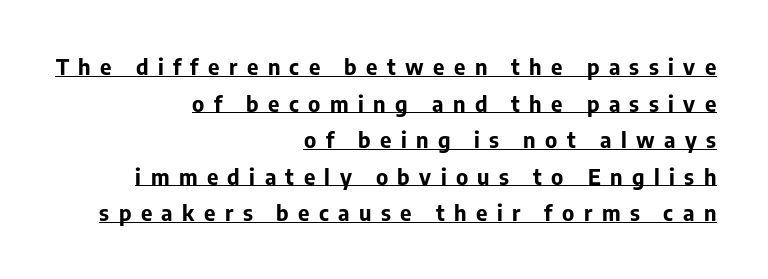
Q: Is the text bold? A: Yes.
Q: Is the text italic (slanted)? A: No, it is upright.
Q: Is the text underlined? A: Yes.
Q: How is the paragraph aligned? A: Right-aligned.
Q: Is the spacing between letters normal or unusually wide? A: Unusually wide.
Q: Is the spacing between lines tight, normal or loose? A: Normal.
